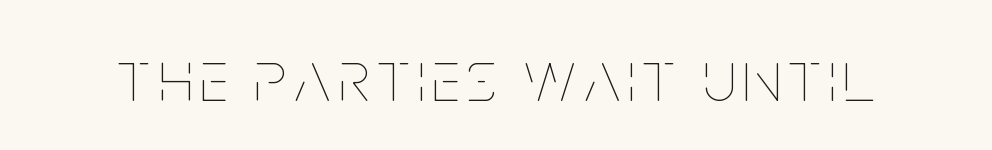
Here the designer chose a conventional face with non-uniform glyph widths. Descender tails drop into unmarked territory. Do the letters lean? They stand straight. Weight: in the light-to-regular range.
